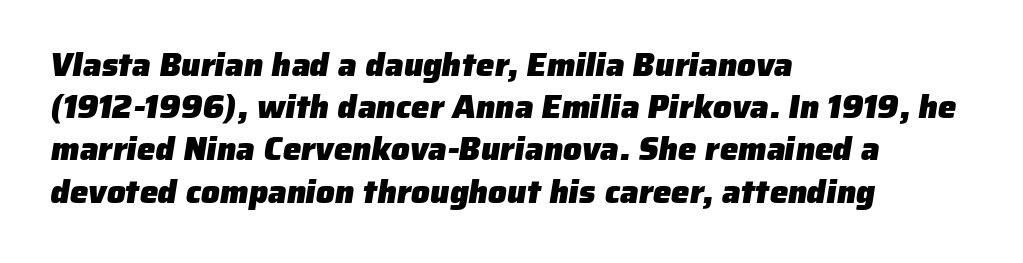
Students, observe: this is what conventionally led text looks like. Each line starts at the same left margin while the right side varies. You could not count columns in this text — the font is proportionally spaced. Look at the bottom of the vertical strokes: they stop flat, with no serifs. Summary of weight: heavy, a full bold. The letters sit at their default tracking, neither squeezed nor spread.
